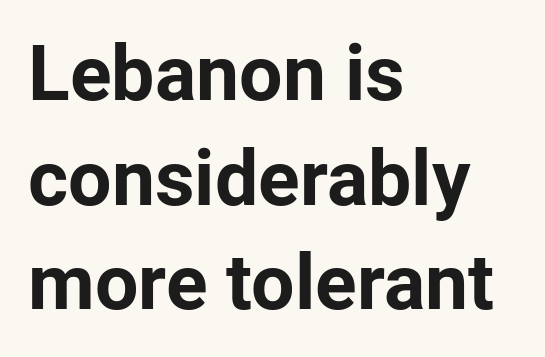
Q: Is the text bold? A: Yes.
Q: Is the text italic (slanted)? A: No, it is upright.
Q: Is the typeface a serif or a sans-serif typeface? A: Sans-serif.
Q: Is the text underlined? A: No.
Q: How is the paragraph aligned? A: Left-aligned.
Q: Is the spacing between letters normal or unusually wide? A: Normal.
Q: Is the spacing between lines tight, normal or loose? A: Normal.
Q: Width (condensed, normal, or wide)? A: Normal.
Q: Stroke contrast? A: Low.
Q: x-height? A: Medium.
Q: Monospaced? A: No.
